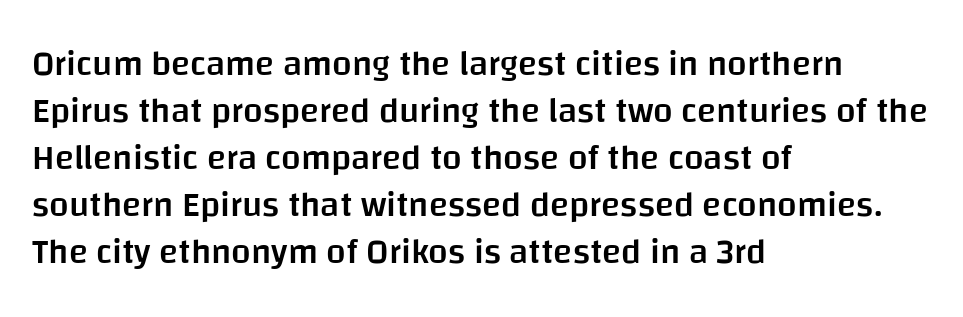
Character widths vary here, with narrow letters taking less room than wide ones. This is roman type, the default non-slanted kind. A typesetter would call this leading conventional body-copy spacing. Compared with a centered layout, this one pins lines to the left instead. To sum up the face: it is a sans, with no serifs.
